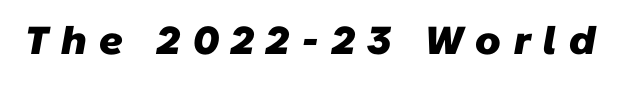
Looks like regular typesetting: each glyph gets only the width it needs. You could only call the tracking loose — the letters float apart. The space beneath each line is pristine and unruled. Typographically, this falls in the sans-serif category.
